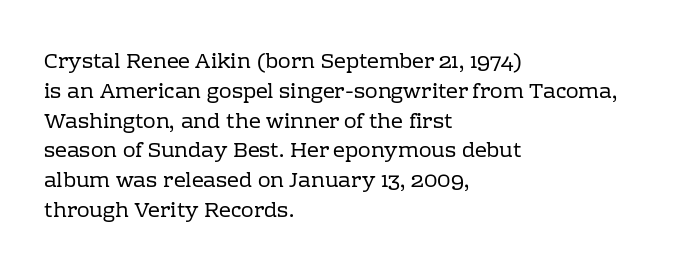
Quick note: interline space is typical. Nothing unusual about the tracking: characters are spaced as the font intends. Unmarked baselines from the first word to the last. No italicization has been applied; the sample stays upright.
